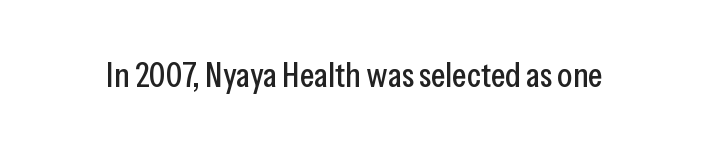
The image shows 35 px condensed sans-serif type, upright; set normal letter spacing, not underlined; low stroke contrast and a medium x-height.
